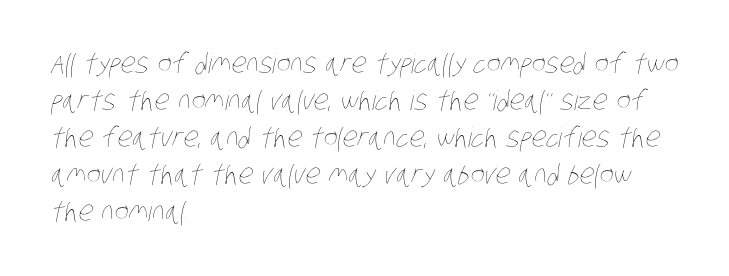
The image shows 27 px text type; set left-aligned, normal line spacing (1.37x), normal letter spacing, not underlined.
